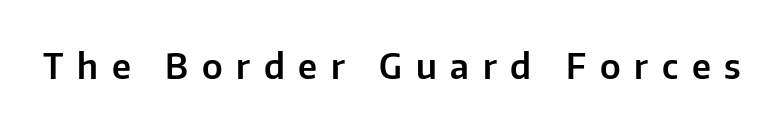
Q: Is the text italic (slanted)? A: No, it is upright.
Q: Is the typeface a serif or a sans-serif typeface? A: Sans-serif.
Q: Is the text underlined? A: No.
Q: Is the spacing between letters normal or unusually wide? A: Unusually wide.
Q: Width (condensed, normal, or wide)? A: Normal.
Q: Stroke contrast? A: Low.
Q: x-height? A: Medium.
Q: Monospaced? A: No.
